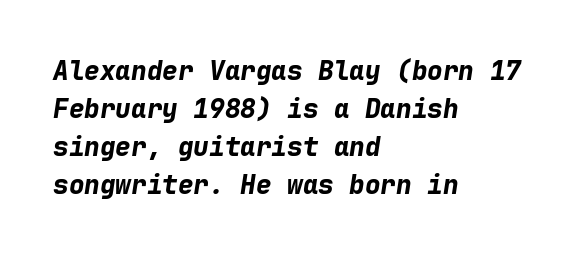
The image shows 26 px bold type, italic (leaning right); set left-aligned, normal line spacing (1.46x), normal letter spacing, not underlined.
